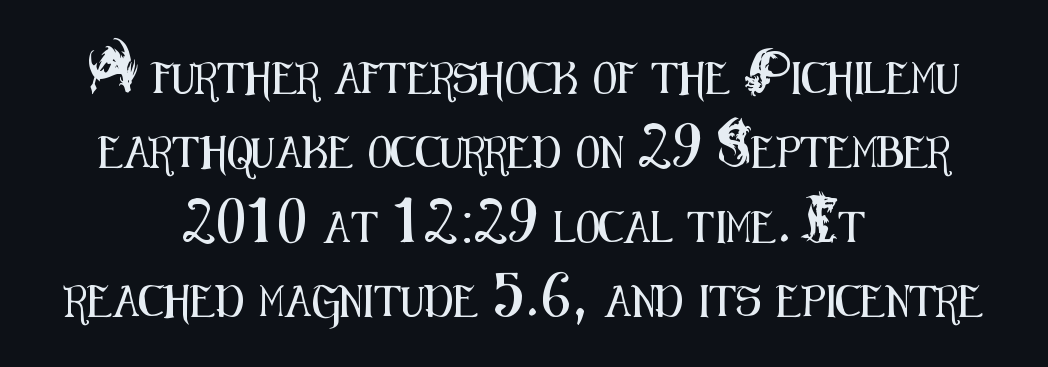
This sample uses plain, unmodified letter spacing. Check under the words: just untouched page. Quick note: interline space is abundant. The letters advance in unequal steps, a hallmark of proportional type. Line starts and ends both wander, symmetrically.
